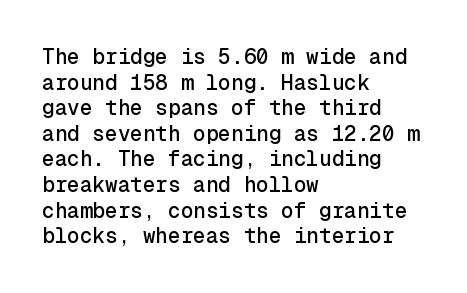
{"italic": "no", "underline": "no", "align": "left", "line_spacing_ratio": 1.22, "letter_spacing": "normal", "letter_spacing_em": 0.0, "glyph_px": 21}
